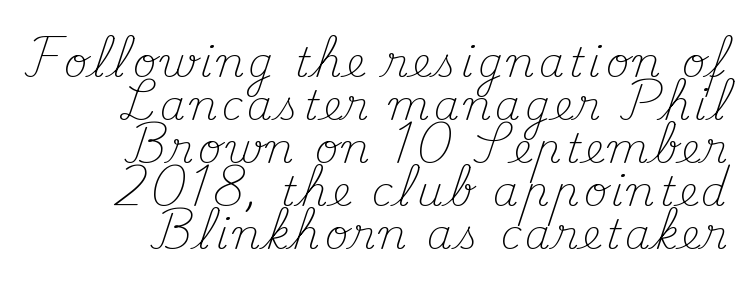
{"serif": "yes", "bold": "no", "weight": "light", "width": "normal", "stroke_contrast": "medium", "x_height": "small", "monospaced": "no", "underline": "no", "align": "right", "line_spacing": "tight", "line_spacing_ratio": 1.05, "glyph_px": 41}
